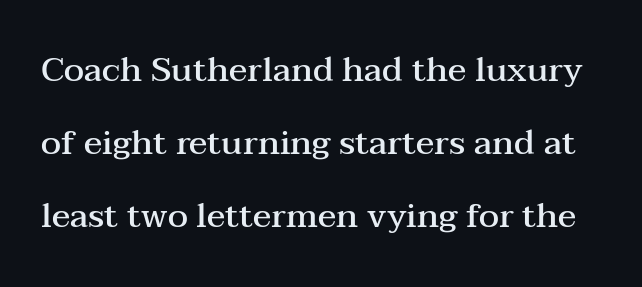
The image shows 34 px semibold, wide serif type, upright; set loose line spacing (2.14x), normal letter spacing, not underlined; medium stroke contrast and a medium x-height.
